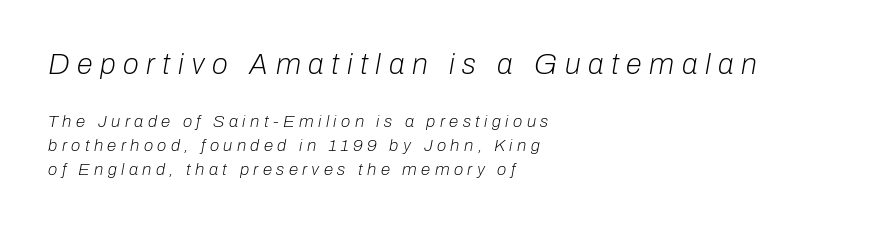
Nothing heavy about these letters — not bold at all. Notice how descenders clear the ascenders below comfortably — that's standard leading. Two sizes are in play, and the larger belongs to the first block. All the whitespace from short lines collects on the right. Tracking here is generous; glyphs stand well apart from one another. There's an unmistakable incline to the writing here.
